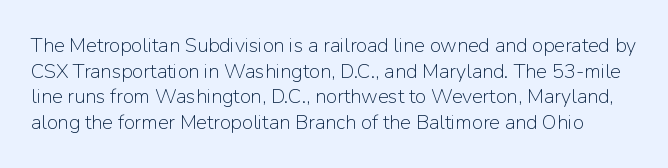
Q: Is the text bold? A: No.
Q: Is the text italic (slanted)? A: No, it is upright.
Q: Is the text underlined? A: No.
Q: Is the spacing between letters normal or unusually wide? A: Normal.
Q: Is the spacing between lines tight, normal or loose? A: Normal.
